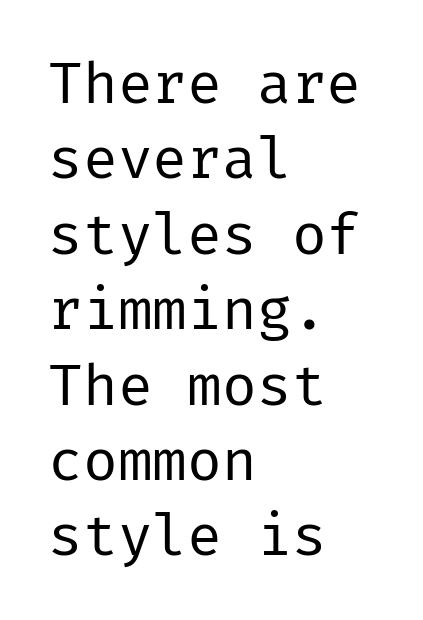
Notice how the stems are strictly vertical — no italics here. The text was rendered using a sans face with plain stroke endings. The font sits on the lighter half of the weight spectrum, regular included. The gaps between neighbouring characters are ordinary and unremarkable.
